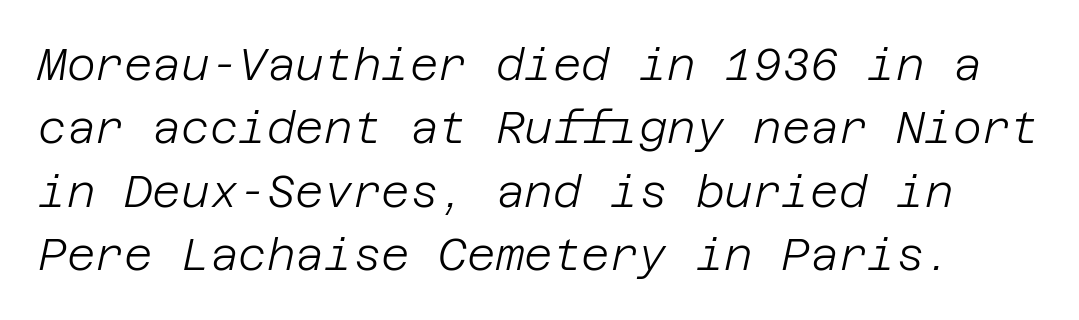
The image shows 44 px light type, italic (leaning right); set normal line spacing (1.44x), normal letter spacing, not underlined; low stroke contrast and a large x-height.
